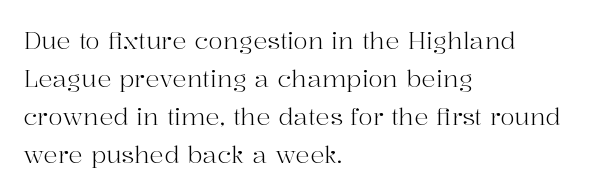
{"italic": "no", "bold": "no", "underline": "no", "align": "left", "line_spacing": "normal", "line_spacing_ratio": 1.58, "letter_spacing": "normal", "letter_spacing_em": 0.0, "glyph_px": 24}
